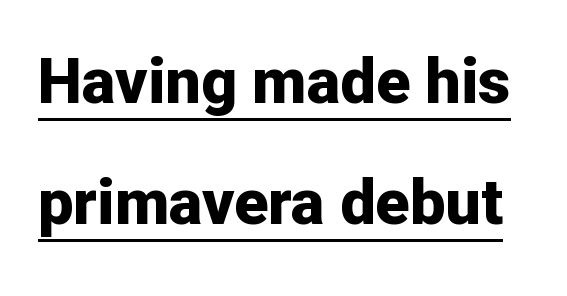
{"serif": "no", "italic": "no", "bold": "yes", "weight": "bold", "width": "normal", "stroke_contrast": "low", "x_height": "medium", "monospaced": "no", "underline": "yes", "line_spacing": "loose", "line_spacing_ratio": 1.92, "letter_spacing": "normal", "letter_spacing_em": 0.0, "glyph_px": 63}
